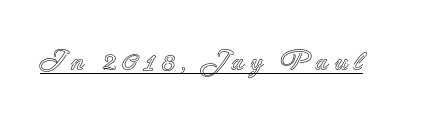
Q: Is the text italic (slanted)? A: Yes.
Q: Is the text underlined? A: Yes.
Q: Is the spacing between letters normal or unusually wide? A: Unusually wide.
Q: Width (condensed, normal, or wide)? A: Normal.
Q: x-height? A: Small.
Q: Monospaced? A: No.
